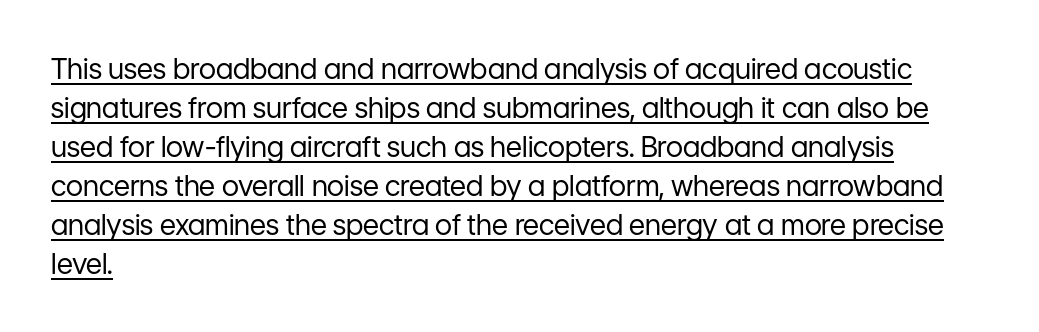
{"serif": "no", "italic": "no", "bold": "no", "weight": "regular", "width": "normal", "stroke_contrast": "low", "x_height": "medium", "monospaced": "no", "underline": "yes", "align": "left", "line_spacing": "normal", "line_spacing_ratio": 1.39, "letter_spacing": "normal", "letter_spacing_em": 0.0, "glyph_px": 28}
